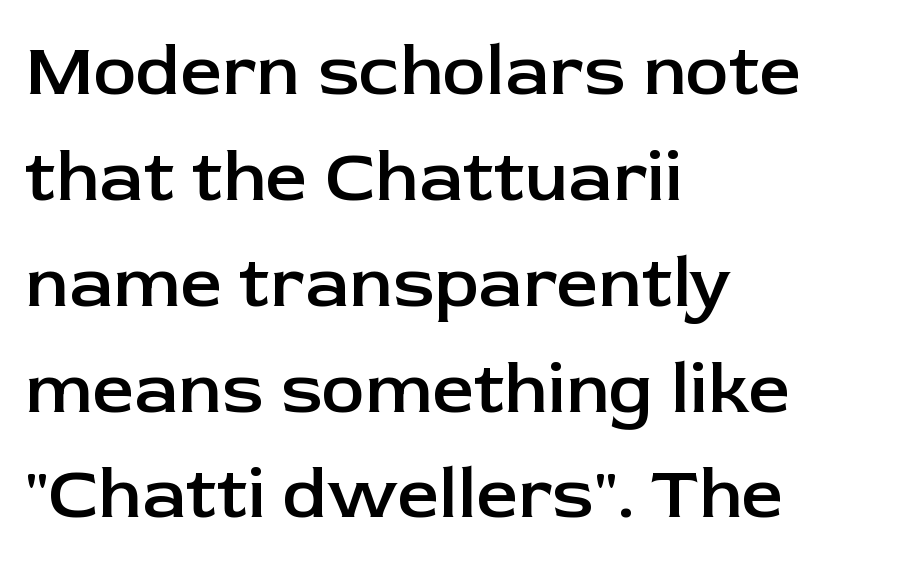
A clean baseline with only descenders dipping below it. Stroke terminals: plain, sans-serif. Character widths vary here, with narrow letters taking less room than wide ones. The lettering stays uniformly vertical, giving the passage a roman look. Its strokes are somewhat broadened, the hallmark of semibold type. What stands out about the letter spacing? Nothing — it is the standard amount.
